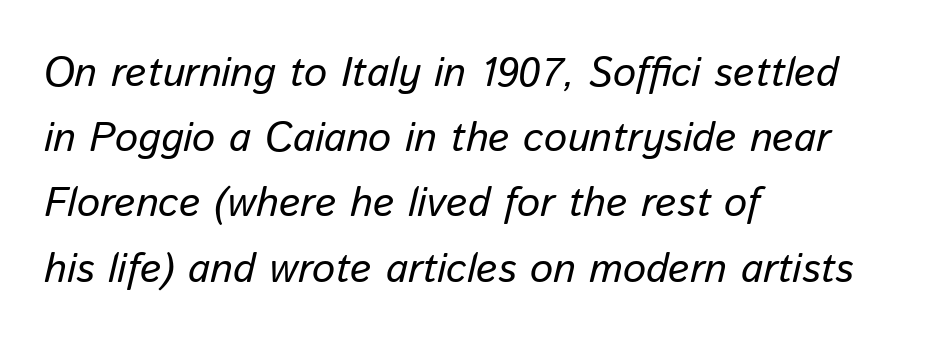
{"italic": "yes", "lean": "right", "slant_degrees": 13, "bold": "no", "weight": "regular", "width": "normal", "stroke_contrast": "low", "x_height": "medium", "monospaced": "no", "underline": "no", "align": "left", "line_spacing": "normal", "line_spacing_ratio": 1.59, "letter_spacing": "normal", "letter_spacing_em": 0.0, "glyph_px": 41}
